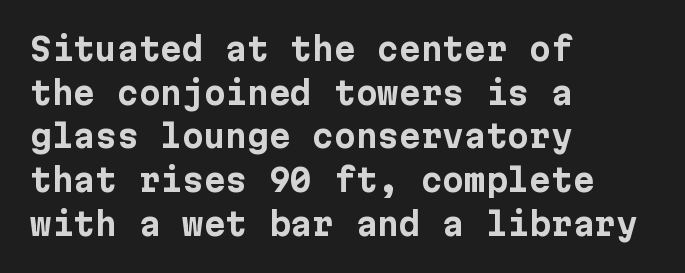
{"serif": "no", "italic": "no", "bold": "yes", "weight": "bold", "width": "normal", "stroke_contrast": "low", "x_height": "medium", "underline": "no", "align": "left", "line_spacing": "normal", "line_spacing_ratio": 1.41, "letter_spacing": "normal", "letter_spacing_em": 0.0, "glyph_px": 31}
